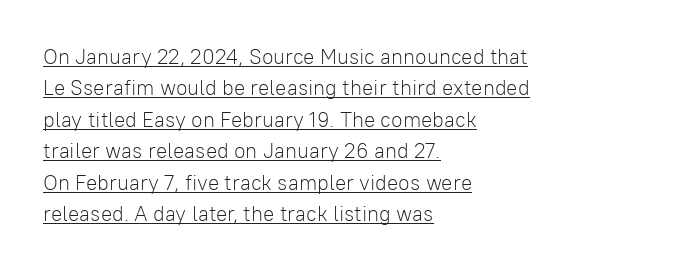
{"italic": "no", "bold": "no", "underline": "yes", "align": "left", "line_spacing": "normal", "line_spacing_ratio": 1.5, "letter_spacing": "normal", "letter_spacing_em": 0.0, "glyph_px": 21}
